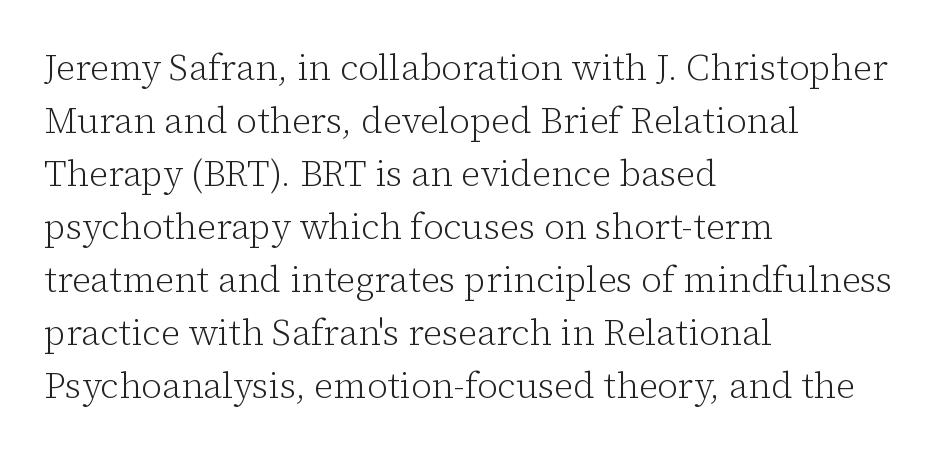
The image shows 36 px light serif type, upright; set left-aligned, normal line spacing (1.47x), normal letter spacing, not underlined; low stroke contrast and a medium x-height.
